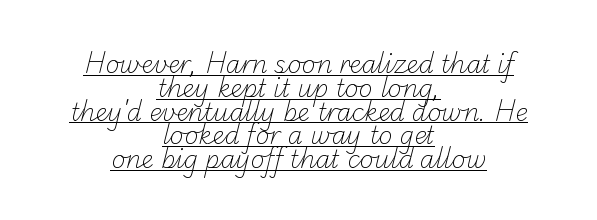
Q: Is the text bold? A: No.
Q: Is the text underlined? A: Yes.
Q: How is the paragraph aligned? A: Centered.
Q: Is the spacing between letters normal or unusually wide? A: Normal.
Q: Is the spacing between lines tight, normal or loose? A: Tight.
